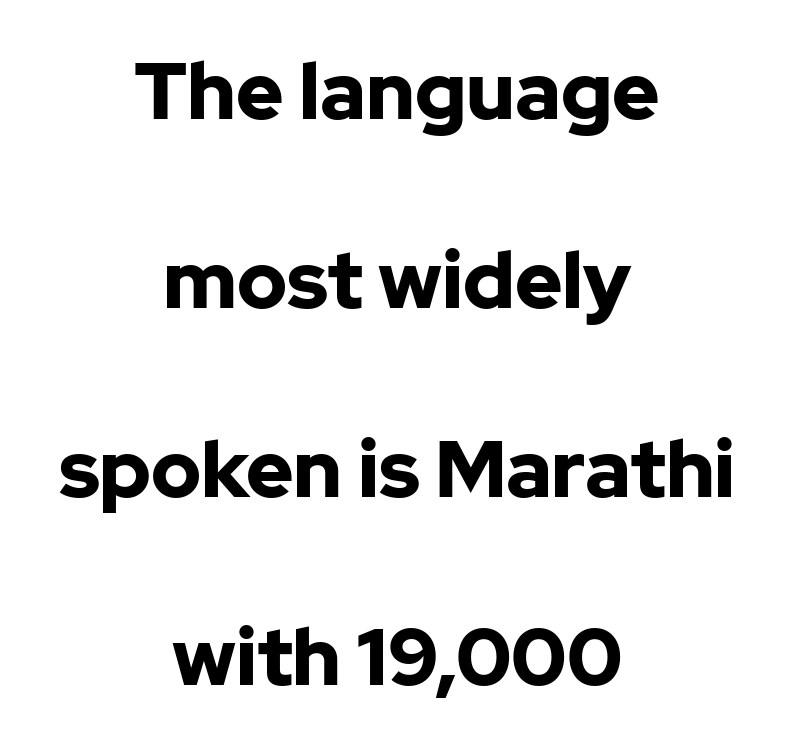
Q: Is the text bold? A: Yes.
Q: Is the text italic (slanted)? A: No, it is upright.
Q: Is the typeface a serif or a sans-serif typeface? A: Sans-serif.
Q: Is the text underlined? A: No.
Q: How is the paragraph aligned? A: Centered.
Q: Is the spacing between letters normal or unusually wide? A: Normal.
Q: Is the spacing between lines tight, normal or loose? A: Loose.
Q: Width (condensed, normal, or wide)? A: Normal.
Q: Stroke contrast? A: Low.
Q: x-height? A: Medium.
Q: Monospaced? A: No.
